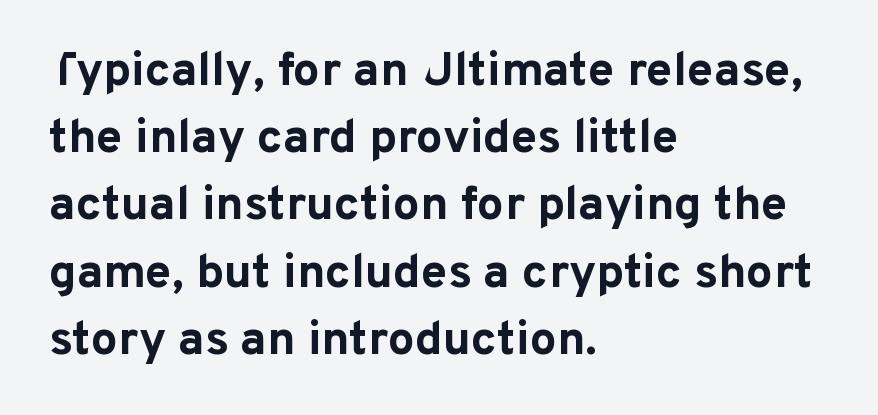
Do the characters align in a grid? No, the font is proportional. Spacing between characters is what you'd get straight out of the box. Strong, thick strokes mark this as bold type. Vertically, the passage feels balanced, rows spaced as you'd expect. Check where the strokes stop: nothing finishes them off — pure sans.
